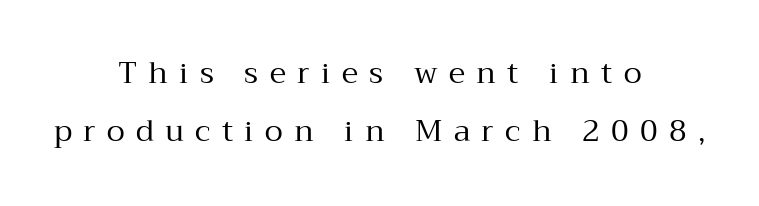
Q: Is the text bold? A: No.
Q: Is the text italic (slanted)? A: No, it is upright.
Q: Is the typeface a serif or a sans-serif typeface? A: Serif.
Q: Is the text underlined? A: No.
Q: How is the paragraph aligned? A: Centered.
Q: Is the spacing between letters normal or unusually wide? A: Unusually wide.
Q: Is the spacing between lines tight, normal or loose? A: Loose.
Q: Width (condensed, normal, or wide)? A: Normal.
Q: Stroke contrast? A: Medium.
Q: x-height? A: Medium.
Q: Monospaced? A: No.
